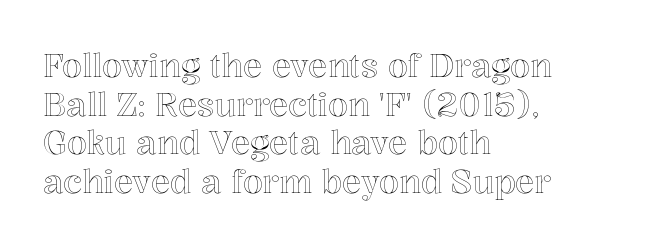
The image shows 32 px text type, upright; set left-aligned, line spacing 1.21x, normal letter spacing, not underlined; a medium x-height.
